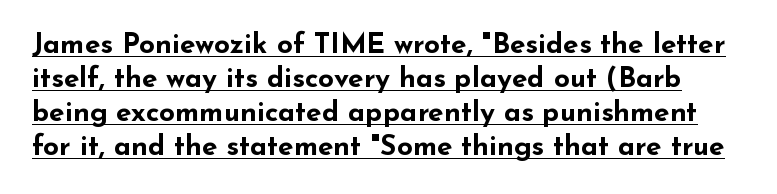
Is this a fixed-width face? No — the glyphs have proportional, varying widths. No extra tracking has been applied to these lines. This sample uses an upright cut, with every glyph sitting square on the baseline. Emphasis by weight is at full strength: bold. Stroke terminals: plain, sans-serif.
